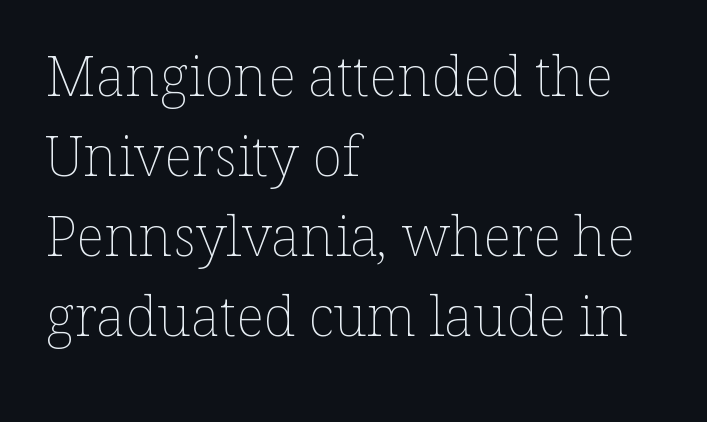
{"italic": "no", "bold": "no", "weight": "thin", "width": "normal", "stroke_contrast": "low", "x_height": "medium", "monospaced": "no", "underline": "no", "align": "left", "line_spacing": "normal", "line_spacing_ratio": 1.43, "letter_spacing": "normal", "letter_spacing_em": 0.0, "glyph_px": 56}
